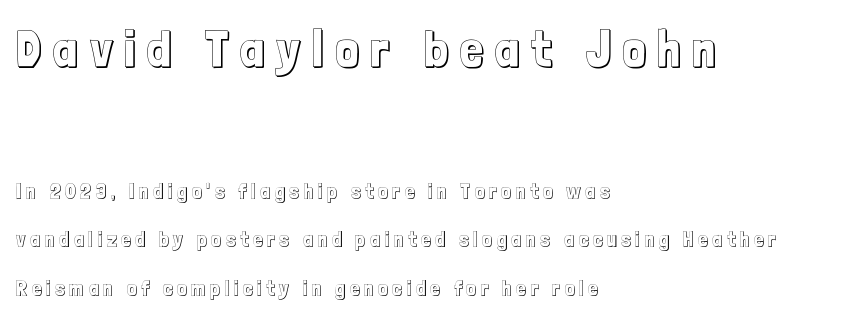
The image shows 52 px condensed type, upright; set left-aligned, loose line spacing (2.31x), unusually wide letter spacing (+0.23 em), not underlined; the first (top) block is 2.48x larger; a medium x-height.
